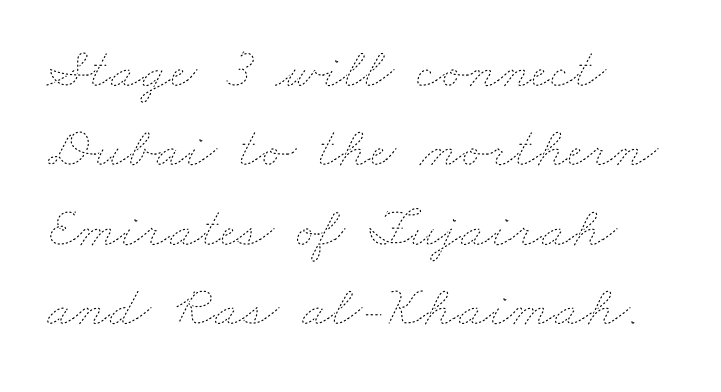
Q: Is the text bold? A: No.
Q: Is the text underlined? A: No.
Q: How is the paragraph aligned? A: Left-aligned.
Q: Is the spacing between letters normal or unusually wide? A: Normal.
Q: Is the spacing between lines tight, normal or loose? A: Normal.
Q: Width (condensed, normal, or wide)? A: Wide.
Q: Stroke contrast? A: Low.
Q: x-height? A: Small.
Q: Monospaced? A: No.
